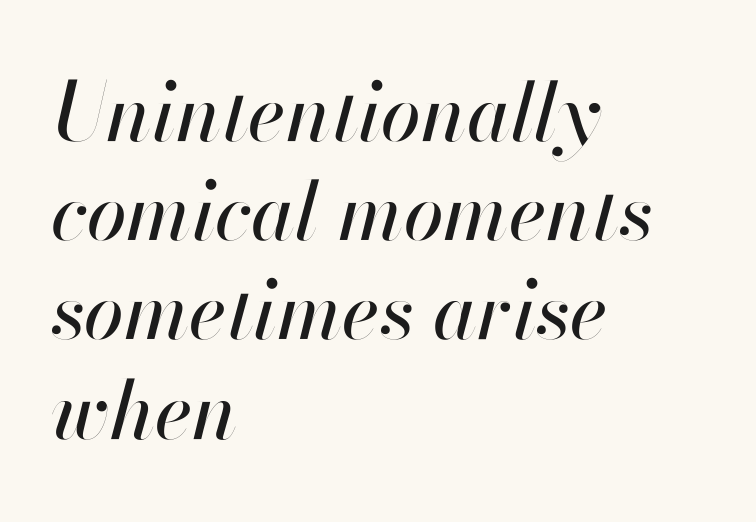
Q: Is the text italic (slanted)? A: Yes, it leans right by about 13 degrees.
Q: Is the text underlined? A: No.
Q: How is the paragraph aligned? A: Left-aligned.
Q: Is the spacing between letters normal or unusually wide? A: Normal.
Q: Width (condensed, normal, or wide)? A: Normal.
Q: Stroke contrast? A: High.
Q: x-height? A: Small.
Q: Monospaced? A: No.
